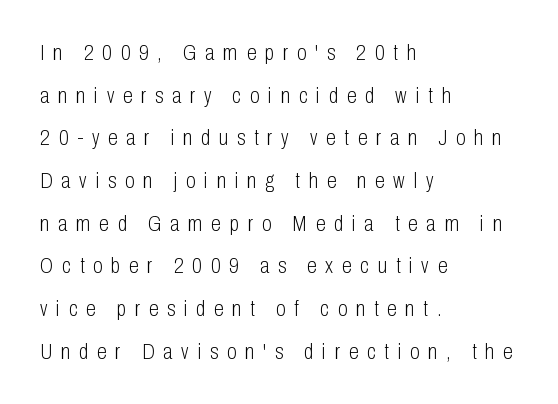
Q: Is the text bold? A: No.
Q: Is the text italic (slanted)? A: No, it is upright.
Q: Is the text underlined? A: No.
Q: How is the paragraph aligned? A: Left-aligned.
Q: Is the spacing between letters normal or unusually wide? A: Unusually wide.
Q: Is the spacing between lines tight, normal or loose? A: Loose.
